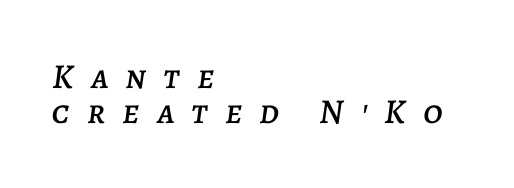
The image shows 35 px text type, italic (leaning right); set left-aligned, tight line spacing (1.0x), unusually wide letter spacing (+0.49 em), not underlined; low stroke contrast and a large x-height.
